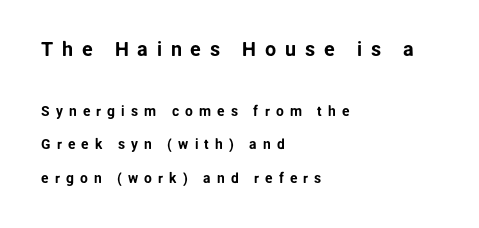
One-word summary of the alignment: left. Whoever set this made the first block the dominant, larger element. Here the glyphs are tracked loosely, breaking word shapes into spaced letters. Vertical strokes here are truly vertical. Has an underline been added? It has not. Loosely led — the rows are spread out.
